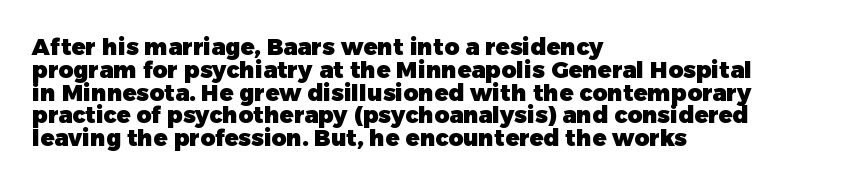
{"italic": "no", "bold": "yes", "underline": "no", "align": "left", "line_spacing": "tight", "line_spacing_ratio": 0.99, "letter_spacing": "normal", "letter_spacing_em": 0.0, "glyph_px": 23}
